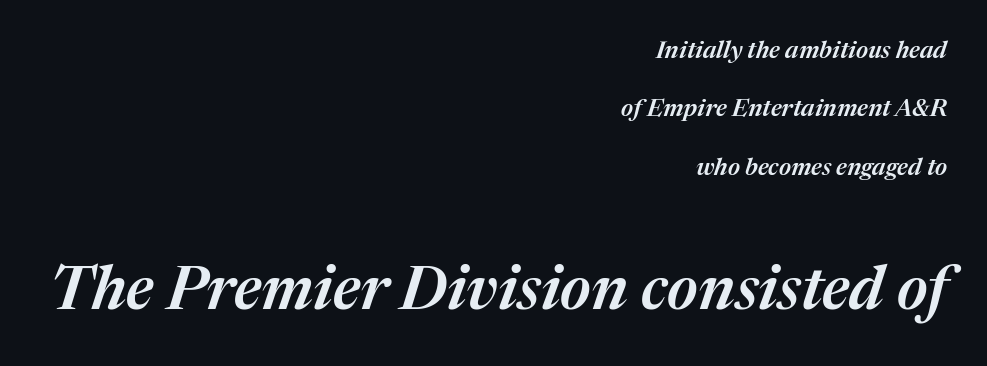
{"italic": "yes", "lean": "right", "slant_degrees": 17, "bold": "semi", "weight": "semibold", "width": "normal", "stroke_contrast": "medium", "x_height": "medium", "monospaced": "no", "underline": "no", "align": "right", "line_spacing": "loose", "line_spacing_ratio": 2.43, "letter_spacing": "normal", "letter_spacing_em": 0.0, "larger_block": "second", "size_ratio": 2.54, "glyph_px": 61}
